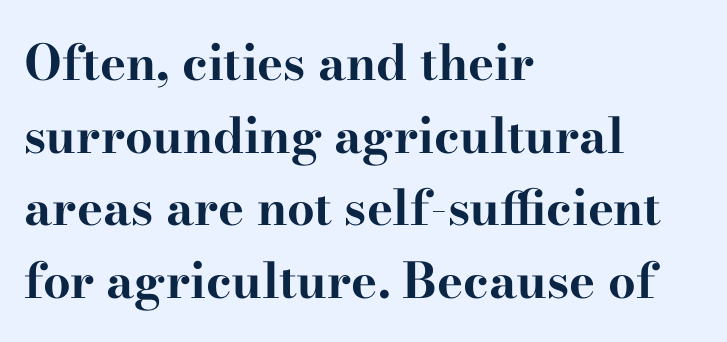
The lettering stays uniformly vertical, giving the passage a roman look. Is this a fixed-width face? No — the glyphs have proportional, varying widths. Little horizontal feet cap the strokes, marking this as serif type. Does extra space separate the letters? No, they use regular spacing. Notice how thick the strokes are: this is what a full bold looks like. The typesetter chose a ragged-right arrangement here.
